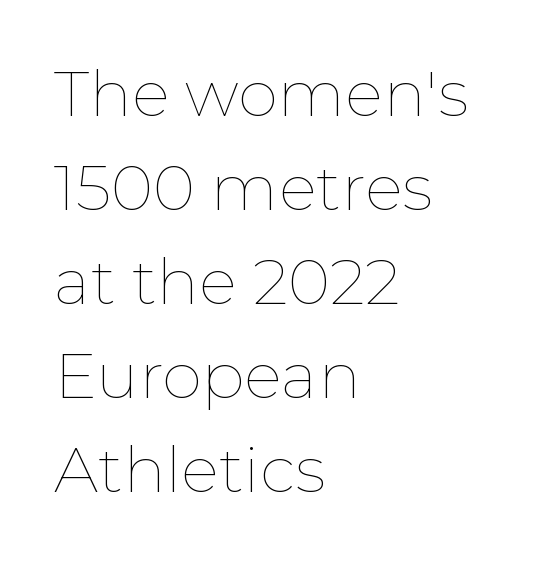
Q: Is the text bold? A: No.
Q: Is the text italic (slanted)? A: No, it is upright.
Q: Is the text underlined? A: No.
Q: How is the paragraph aligned? A: Left-aligned.
Q: Is the spacing between letters normal or unusually wide? A: Normal.
Q: Is the spacing between lines tight, normal or loose? A: Normal.
Q: Width (condensed, normal, or wide)? A: Normal.
Q: Stroke contrast? A: Low.
Q: x-height? A: Medium.
Q: Monospaced? A: No.
